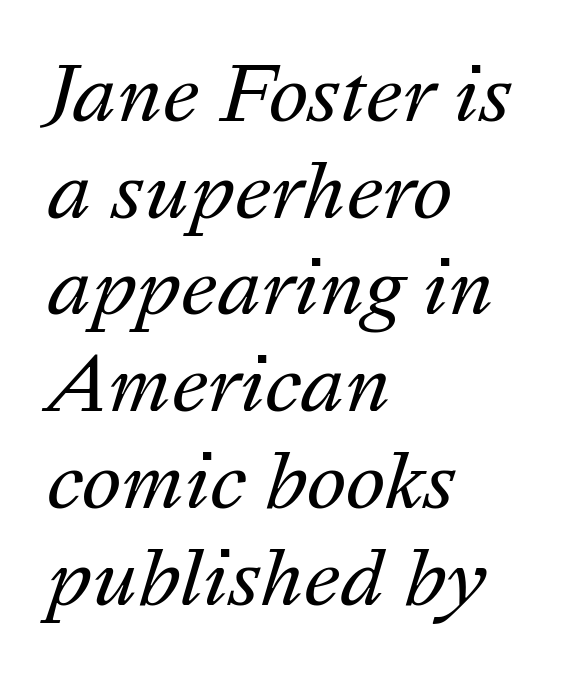
Q: Is the text bold? A: No.
Q: Is the text italic (slanted)? A: Yes, it leans right by about 16 degrees.
Q: Is the text underlined? A: No.
Q: How is the paragraph aligned? A: Left-aligned.
Q: Is the spacing between letters normal or unusually wide? A: Normal.
Q: Is the spacing between lines tight, normal or loose? A: Normal.
Q: Width (condensed, normal, or wide)? A: Normal.
Q: Stroke contrast? A: Medium.
Q: x-height? A: Medium.
Q: Monospaced? A: No.
